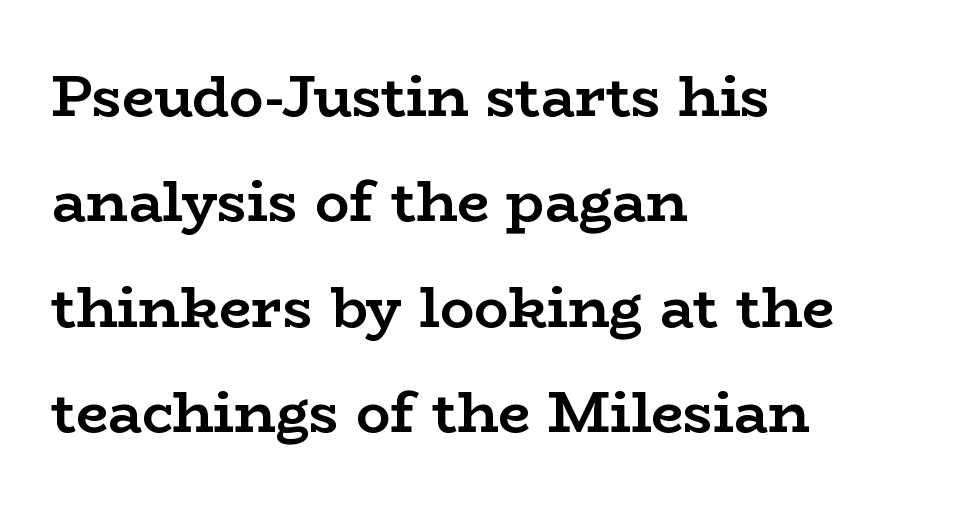
{"serif": "yes", "italic": "no", "bold": "yes", "weight": "semibold", "width": "wide", "stroke_contrast": "low", "x_height": "medium", "monospaced": "no", "underline": "no", "align": "left", "line_spacing_ratio": 1.85, "letter_spacing": "normal", "letter_spacing_em": 0.0, "glyph_px": 57}
